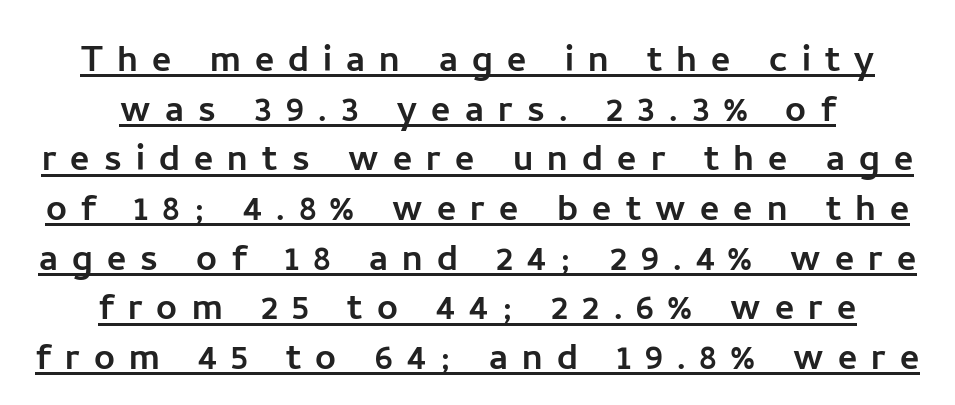
The image shows 46 px sans-serif type, upright; set centered, tight line spacing (1.08x), unusually wide letter spacing (+0.31 em), underlined; low stroke contrast and a medium x-height.
